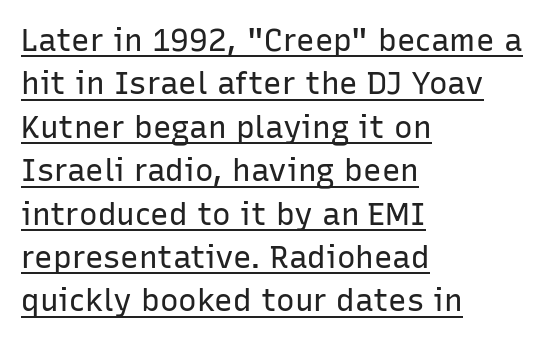
The image shows 31 px regular-weight sans-serif type, upright; set left-aligned, normal line spacing (1.4x), normal letter spacing, underlined; low stroke contrast and a medium x-height.
